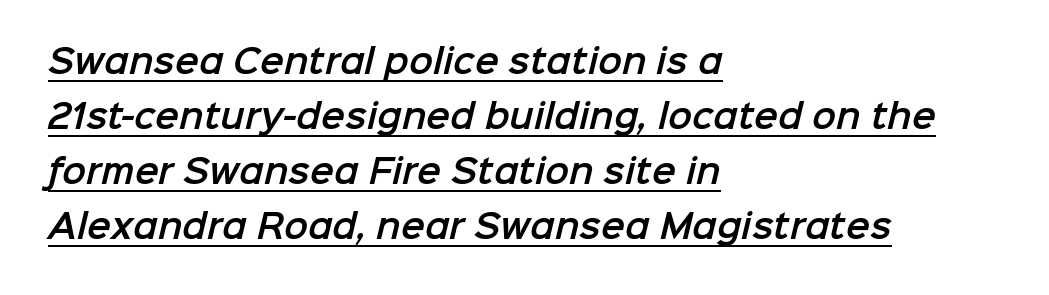
The rendering uses natural spacing where letterforms have individual widths. Serifs: no, the terminals of the letterforms are clean. The text block is weighted toward the left margin, trailing off unevenly rightward. The passage shown has conventional tracking throughout. A rule runs beneath these lines of type.
